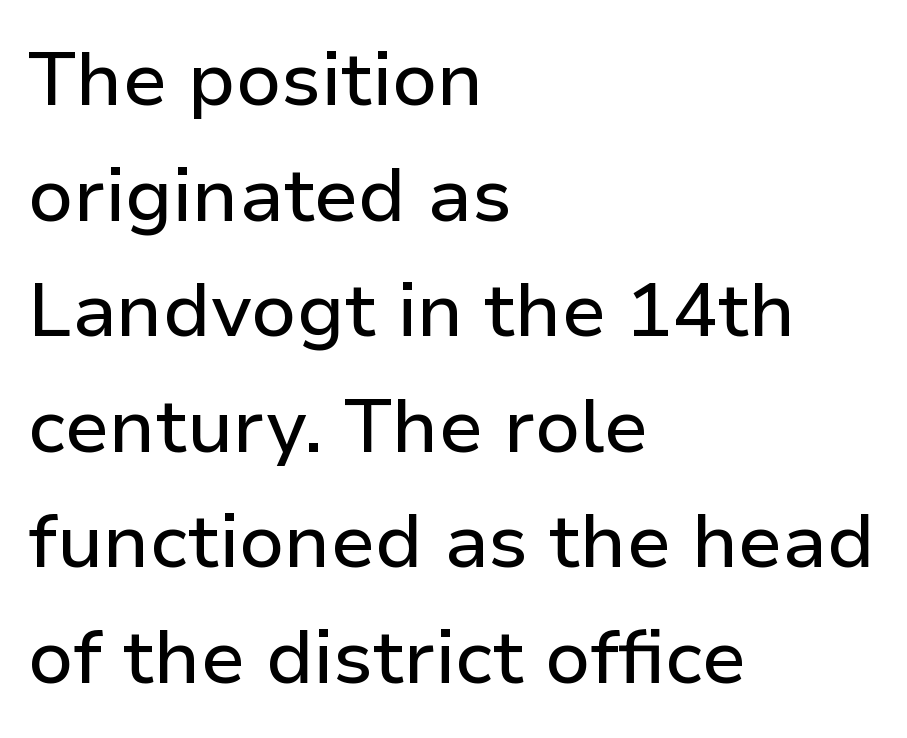
The image shows 76 px sans-serif type, upright; set left-aligned, normal line spacing (1.52x), normal letter spacing, not underlined; low stroke contrast and a medium x-height.
